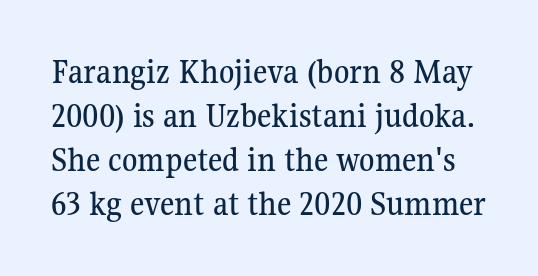
Q: Is the text italic (slanted)? A: No, it is upright.
Q: Is the typeface a serif or a sans-serif typeface? A: Serif.
Q: Is the text underlined? A: No.
Q: Is the spacing between letters normal or unusually wide? A: Normal.
Q: Is the spacing between lines tight, normal or loose? A: Normal.
Q: Width (condensed, normal, or wide)? A: Normal.
Q: Stroke contrast? A: Medium.
Q: x-height? A: Medium.
Q: Monospaced? A: No.
